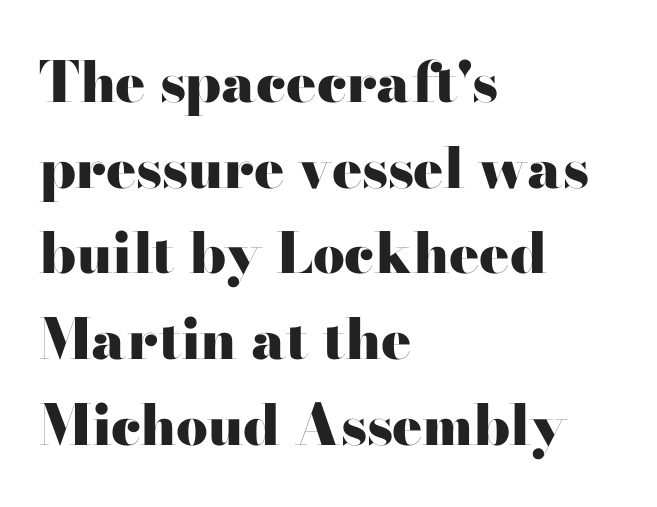
{"serif": "yes", "italic": "no", "bold": "yes", "weight": "heavy", "width": "wide", "stroke_contrast": "high", "x_height": "small", "monospaced": "no", "underline": "no", "align": "left", "line_spacing": "normal", "line_spacing_ratio": 1.53, "letter_spacing": "normal", "letter_spacing_em": 0.0, "glyph_px": 56}
